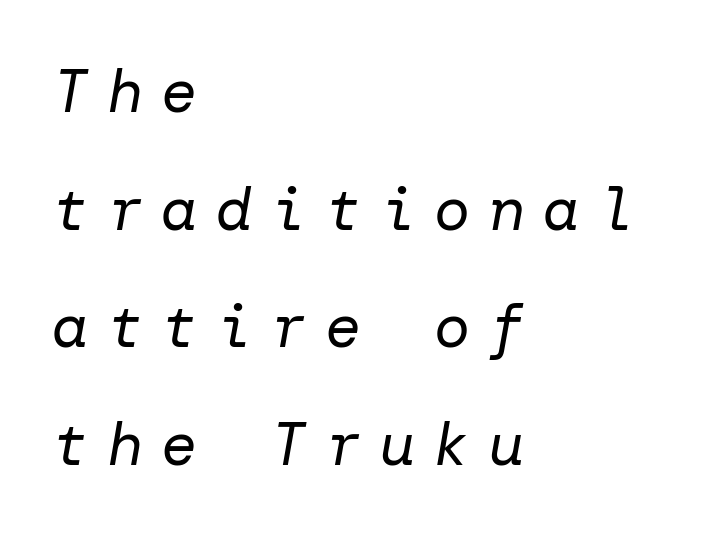
A clean baseline with only descenders dipping below it. Display-style spreading of the glyphs; the letterfit is very open. The strokes are not fattened; the text isn't bold. Is the block centered? No — it sits flush against the left margin.
